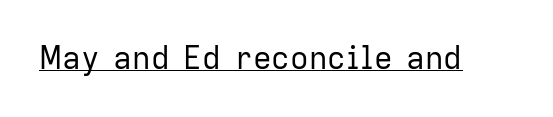
Q: Is the text bold? A: No.
Q: Is the text italic (slanted)? A: No, it is upright.
Q: Is the typeface a serif or a sans-serif typeface? A: Sans-serif.
Q: Is the text underlined? A: Yes.
Q: Is the spacing between letters normal or unusually wide? A: Normal.
Q: Width (condensed, normal, or wide)? A: Normal.
Q: Stroke contrast? A: Low.
Q: x-height? A: Medium.
Q: Monospaced? A: No.
